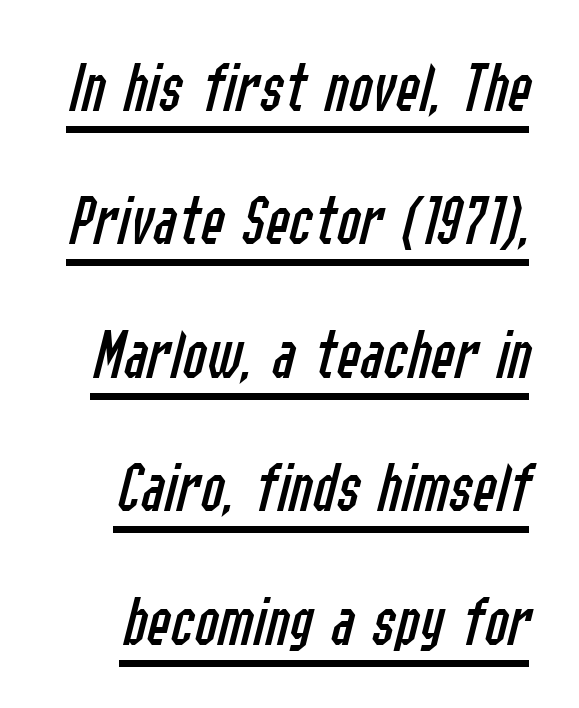
Summary of weight: not heavy and not bold. The passage shown is underscored from start to finish. The letters sit at their default tracking, neither squeezed nor spread. Posture: slanted. Proportional: the letters do not fall into vertical columns.
